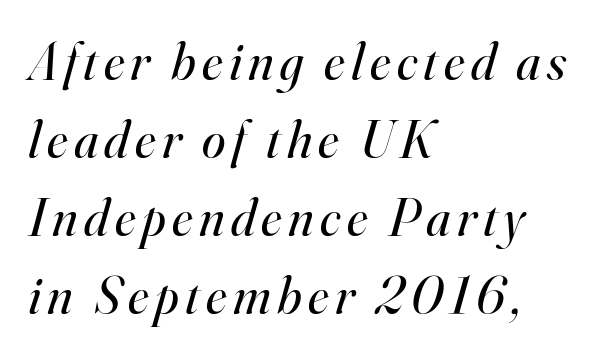
Q: Is the text bold? A: No.
Q: Is the text italic (slanted)? A: Yes, it leans right by about 16 degrees.
Q: Is the typeface a serif or a sans-serif typeface? A: Serif.
Q: Is the text underlined? A: No.
Q: How is the paragraph aligned? A: Left-aligned.
Q: Is the spacing between lines tight, normal or loose? A: Normal.
Q: Width (condensed, normal, or wide)? A: Normal.
Q: Stroke contrast? A: High.
Q: x-height? A: Small.
Q: Monospaced? A: No.
